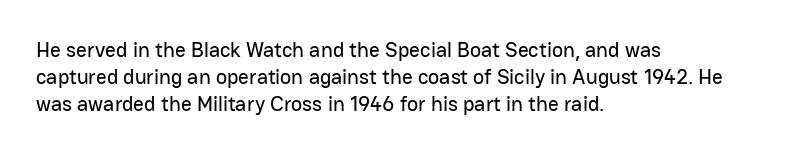
{"italic": "no", "underline": "no", "align": "left", "line_spacing": "normal", "line_spacing_ratio": 1.28, "letter_spacing": "normal", "letter_spacing_em": 0.0, "glyph_px": 21}
